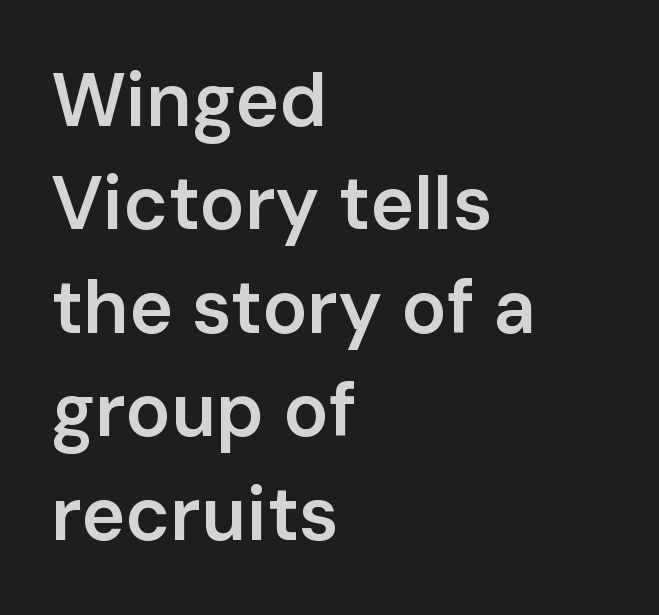
The image shows 75 px semibold sans-serif type, upright; set left-aligned, normal line spacing (1.38x), normal letter spacing, not underlined; low stroke contrast and a medium x-height.
